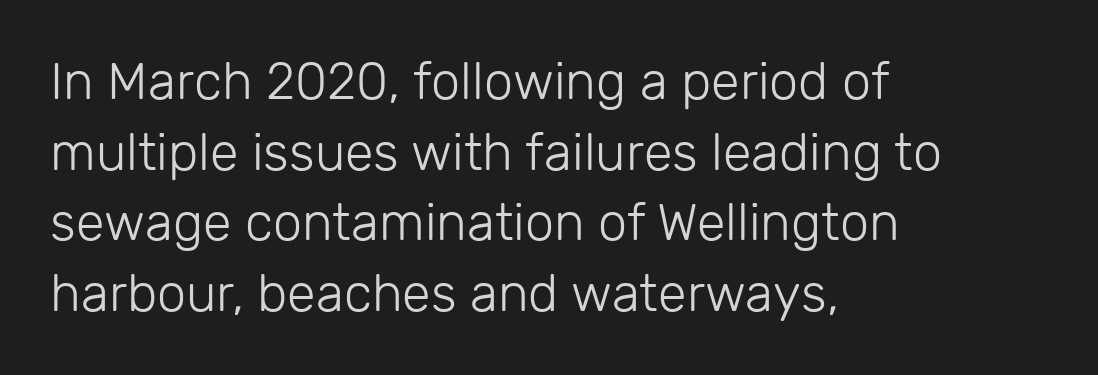
Students, note that the glyphs here touch the page at normal intervals. Nothing heavy about these letters — not bold at all. The passage shown is typed in a proportional face where columns would drift. The typesetter chose a ragged-right arrangement here.
